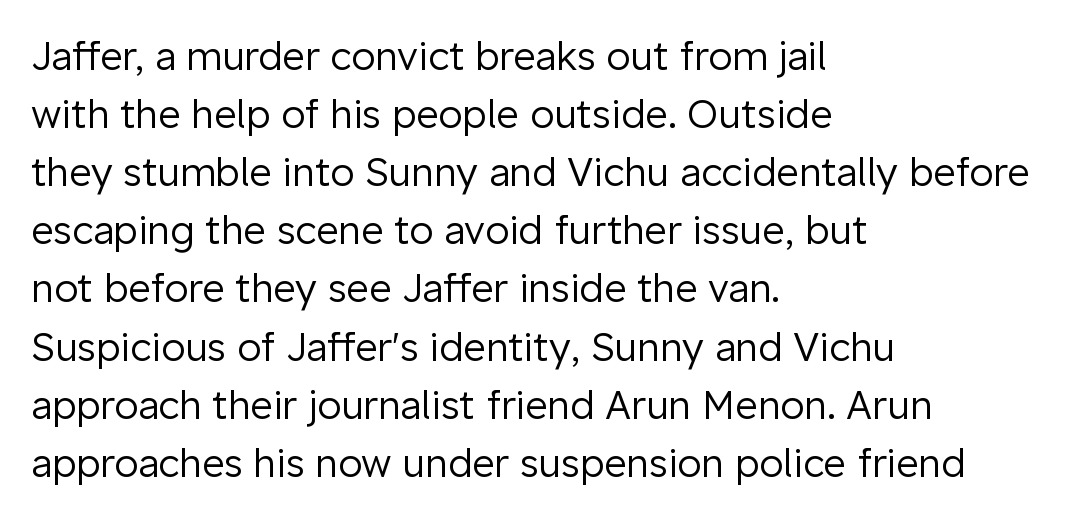
The image shows 39 px regular-weight sans-serif type, upright; set left-aligned, normal line spacing (1.49x), normal letter spacing, not underlined; low stroke contrast and a medium x-height.
